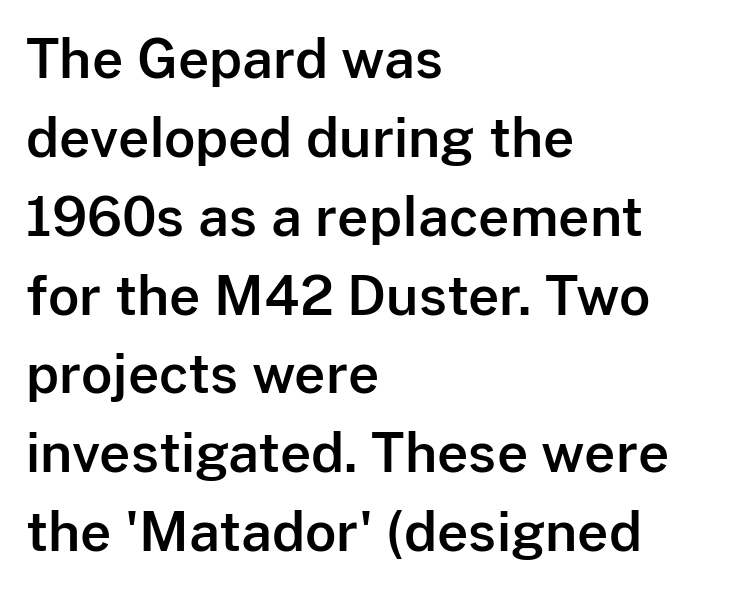
Q: Is the text italic (slanted)? A: No, it is upright.
Q: Is the typeface a serif or a sans-serif typeface? A: Sans-serif.
Q: Is the text underlined? A: No.
Q: How is the paragraph aligned? A: Left-aligned.
Q: Is the spacing between letters normal or unusually wide? A: Normal.
Q: Is the spacing between lines tight, normal or loose? A: Normal.
Q: Width (condensed, normal, or wide)? A: Normal.
Q: Stroke contrast? A: Low.
Q: x-height? A: Medium.
Q: Monospaced? A: No.
